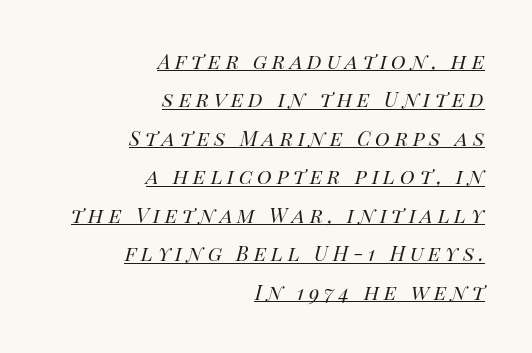
The image shows 25 px text type, italic (leaning right); set right-aligned, normal line spacing (1.54x), underlined.
